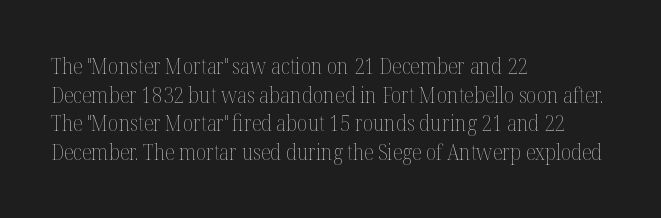
Q: Is the text bold? A: No.
Q: Is the text italic (slanted)? A: No, it is upright.
Q: Is the text underlined? A: No.
Q: How is the paragraph aligned? A: Left-aligned.
Q: Is the spacing between letters normal or unusually wide? A: Normal.
Q: Is the spacing between lines tight, normal or loose? A: Normal.
